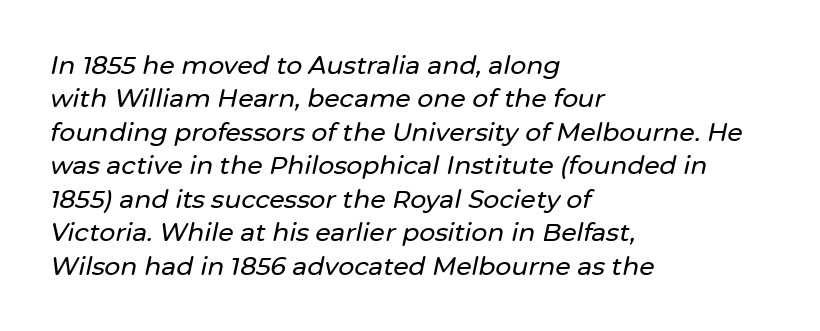
Decoration check: the copy has no underline. There's an unmistakable incline to the writing here. Horizontal bands of white between lines are of average thickness. A student would call this left alignment; a typographer would say flush left, rag right. Nobody touched the tracking dial on this one.
